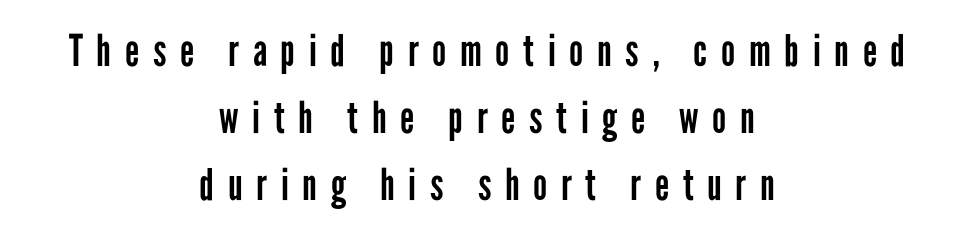
{"serif": "no", "italic": "no", "bold": "no", "weight": "regular", "width": "condensed", "stroke_contrast": "low", "x_height": "medium", "monospaced": "no", "underline": "no", "align": "center", "line_spacing": "normal", "line_spacing_ratio": 1.52, "letter_spacing": "wide", "letter_spacing_em": 0.31, "glyph_px": 44}
